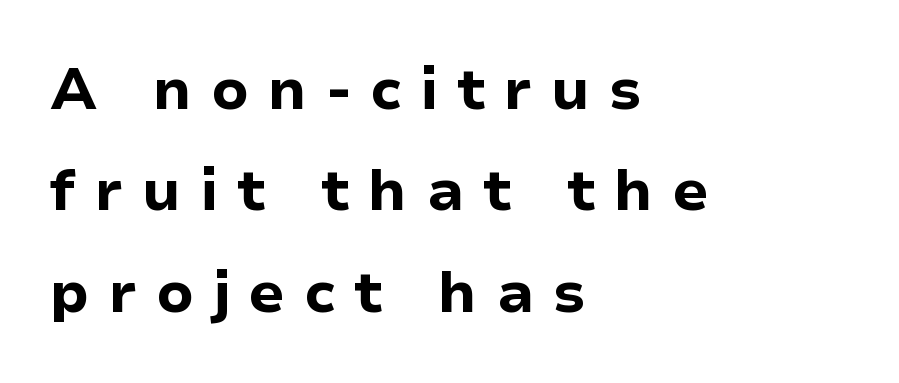
{"serif": "no", "italic": "no", "bold": "yes", "weight": "bold", "width": "normal", "stroke_contrast": "low", "x_height": "medium", "monospaced": "no", "underline": "no", "align": "left", "line_spacing_ratio": 1.75, "letter_spacing": "wide", "letter_spacing_em": 0.32, "glyph_px": 58}
